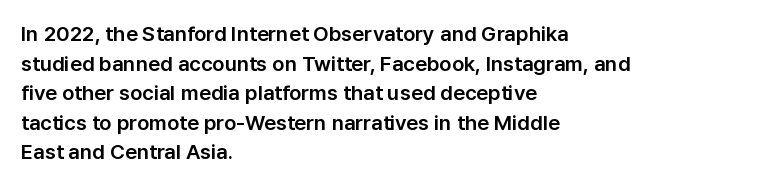
Q: Is the text italic (slanted)? A: No, it is upright.
Q: Is the text underlined? A: No.
Q: How is the paragraph aligned? A: Left-aligned.
Q: Is the spacing between letters normal or unusually wide? A: Normal.
Q: Is the spacing between lines tight, normal or loose? A: Normal.
